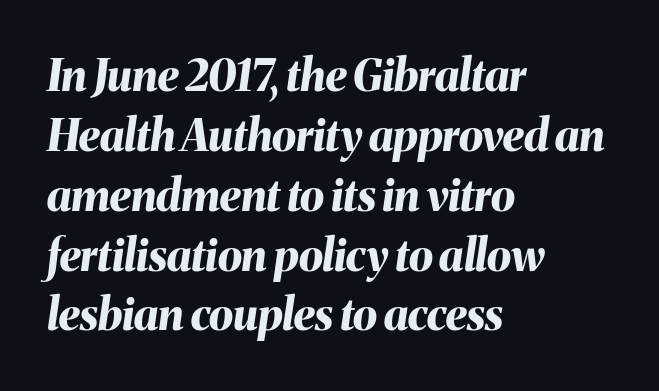
Think of a printed novel: that variable character pitch is what you see here. This sample uses an oblique cut, with every glyph tilted off the vertical. Strong, thick strokes mark this as bold type. Nobody drew a line under any word here.
